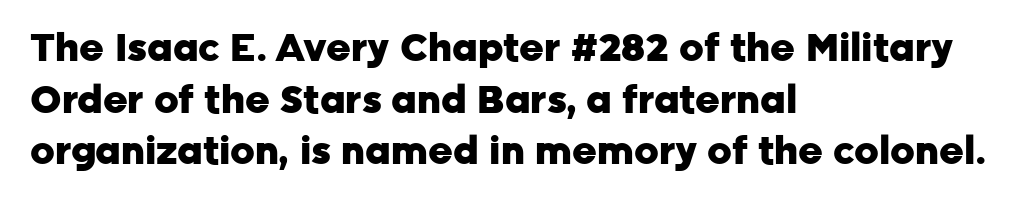
The image shows 38 px heavy sans-serif type, upright; set left-aligned, normal line spacing (1.36x), normal letter spacing, not underlined; low stroke contrast and a medium x-height.
